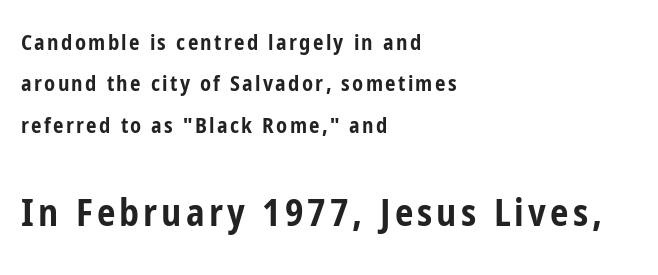
Small over large — that's the arrangement of the two blocks here. Unmarked baselines from the first word to the last. Leftover space on each line is placed entirely after the last word. Spacing verdict: proportional, widths tailored to each character.
